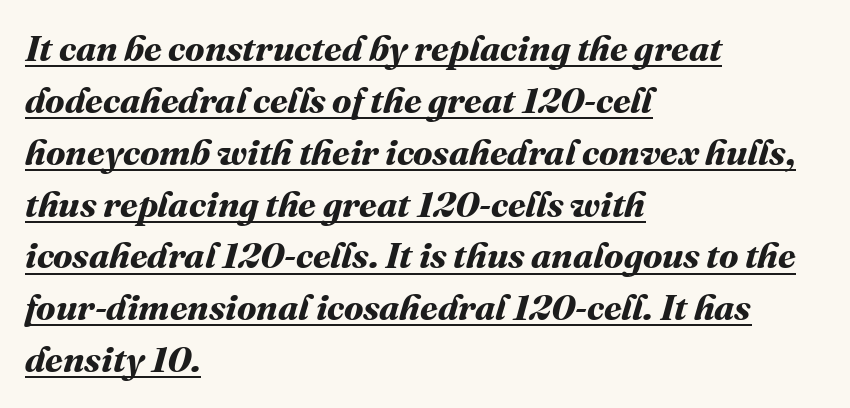
Spacing verdict: proportional, widths tailored to each character. These lines keep a tight, regular rhythm from letter to letter. The passage shown is emphatically bold. The lettering is marked with a stroke running underneath it. In CSS terms this would be text-align: left.
